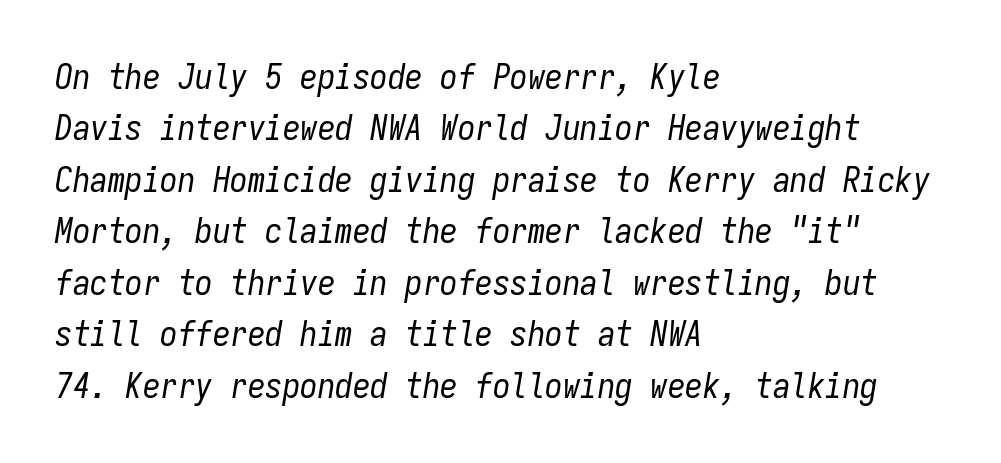
A light-to-regular cut is what we see here. Typeset ragged right — the left edge is the straight one. The face used here has a pronounced slope to its letters. Only glyphs here, with clear space below each row. Characters follow at the spacing the type designer built in.
